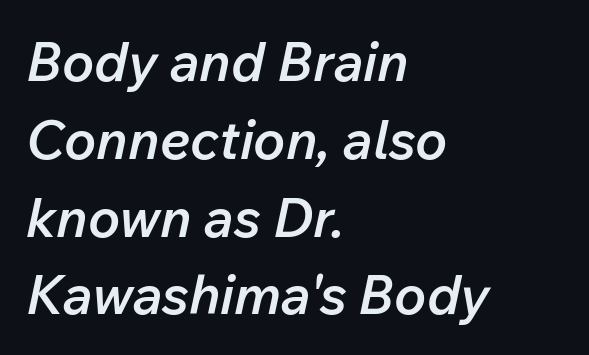
Q: Is the text bold? A: Semi-bold.
Q: Is the text italic (slanted)? A: Yes, it leans right by about 12 degrees.
Q: Is the text underlined? A: No.
Q: How is the paragraph aligned? A: Left-aligned.
Q: Is the spacing between letters normal or unusually wide? A: Normal.
Q: Is the spacing between lines tight, normal or loose? A: Normal.
Q: Width (condensed, normal, or wide)? A: Normal.
Q: Stroke contrast? A: Low.
Q: x-height? A: Medium.
Q: Monospaced? A: No.
